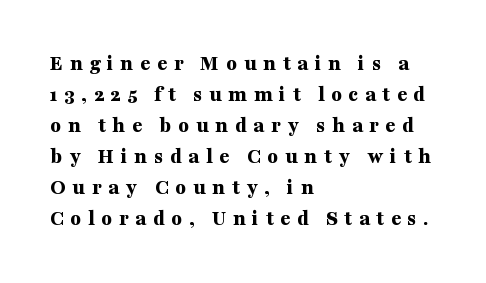
Q: Is the text bold? A: Yes.
Q: Is the text italic (slanted)? A: No, it is upright.
Q: Is the text underlined? A: No.
Q: How is the paragraph aligned? A: Left-aligned.
Q: Is the spacing between letters normal or unusually wide? A: Unusually wide.
Q: Is the spacing between lines tight, normal or loose? A: Normal.
